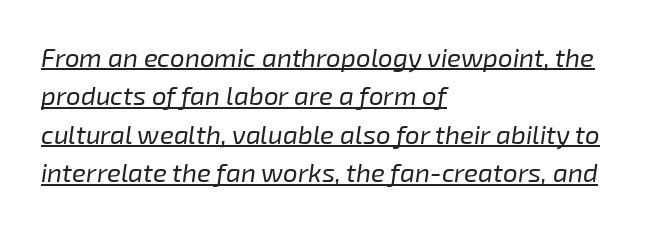
Q: Is the text bold? A: No.
Q: Is the text italic (slanted)? A: Yes, it leans right by about 8 degrees.
Q: Is the text underlined? A: Yes.
Q: How is the paragraph aligned? A: Left-aligned.
Q: Is the spacing between letters normal or unusually wide? A: Normal.
Q: Is the spacing between lines tight, normal or loose? A: Normal.
